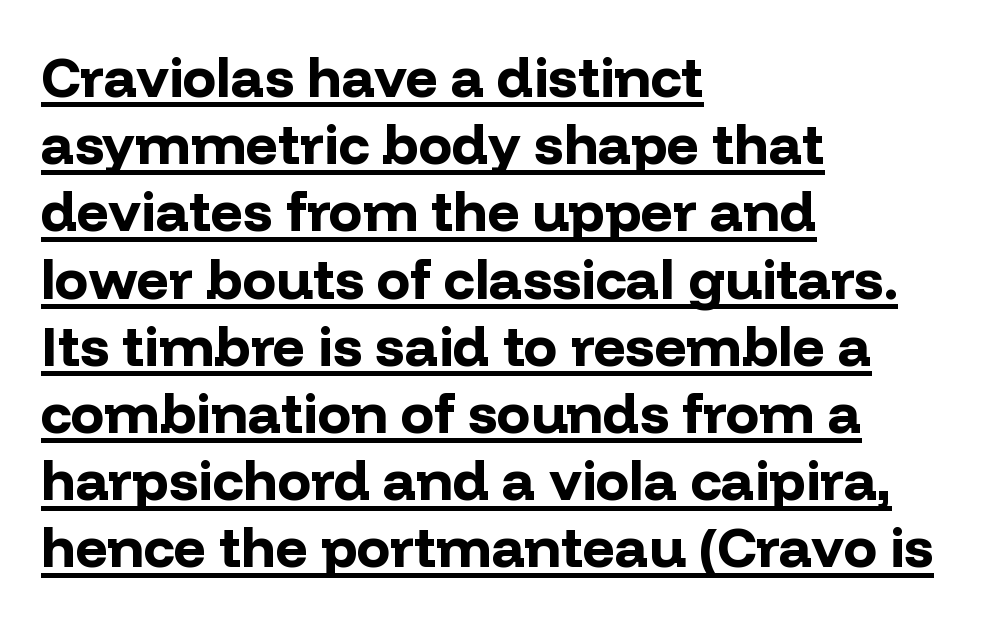
If you drew a ruler down the left edge, every line would touch it. Each letter keeps its own natural width here, so spacing adapts to shape. Somebody hit Ctrl+U on this one — the words are underlined. Tall strokes in this sample are plumb rather than angled.
